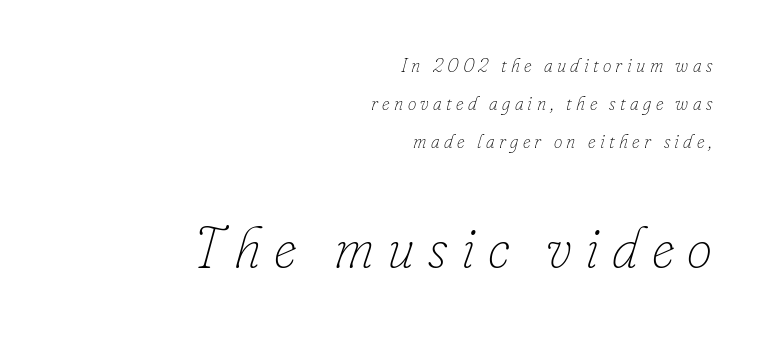
Q: Is the text bold? A: No.
Q: Is the text italic (slanted)? A: Yes, it leans right by about 16 degrees.
Q: Is the text underlined? A: No.
Q: How is the paragraph aligned? A: Right-aligned.
Q: Is the spacing between letters normal or unusually wide? A: Unusually wide.
Q: Is the spacing between lines tight, normal or loose? A: Loose.
Q: Which block of text is set in a larger size, the first (top) or the second (bottom)? A: The second (bottom) one.
Q: Width (condensed, normal, or wide)? A: Normal.
Q: Stroke contrast? A: Low.
Q: x-height? A: Small.
Q: Monospaced? A: No.
